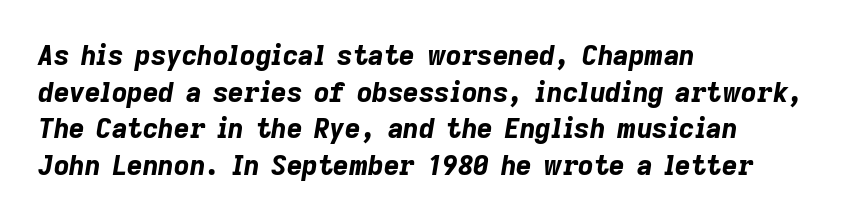
No word sits above an underline. Casual observation: everything's shoved over to the left. This block has exactly the height ordinary leading produces. The type is set solid horizontally, with unmodified tracking. Would a proofreader flag this as italicized? Yes. Strong, thick strokes mark this as bold type.
